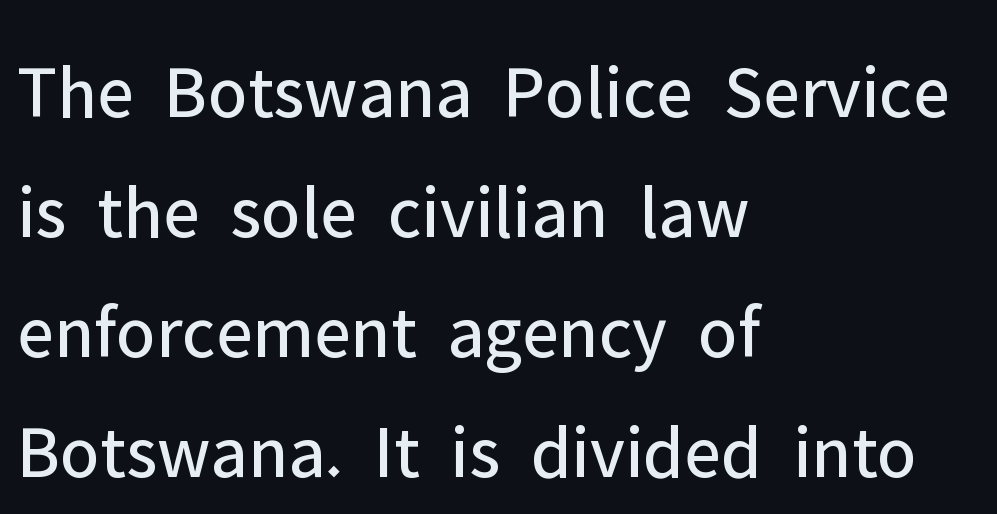
The image shows 76 px regular-weight sans-serif type, upright; set left-aligned, normal line spacing (1.58x), normal letter spacing, not underlined; low stroke contrast and a medium x-height.
